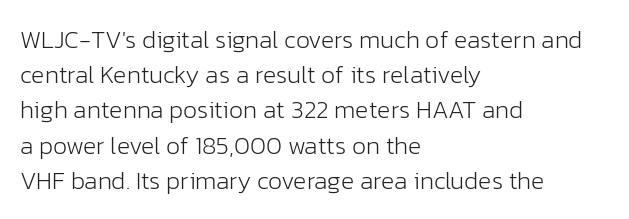
Weight: not bold — regular or lighter. Summary of vertical rhythm: regular, with standard interline spacing. Italic? Not at all — the glyphs are vertical. Words appear dense and cohesive because spacing is normal. Glance below the letters and you will spot only blank space.
